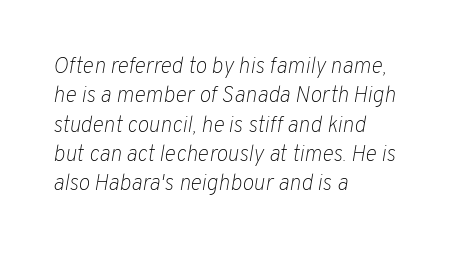
{"italic": "yes", "lean": "right", "slant_degrees": 10, "bold": "no", "underline": "no", "align": "left", "line_spacing": "normal", "line_spacing_ratio": 1.33, "letter_spacing": "normal", "letter_spacing_em": 0.0, "glyph_px": 22}
